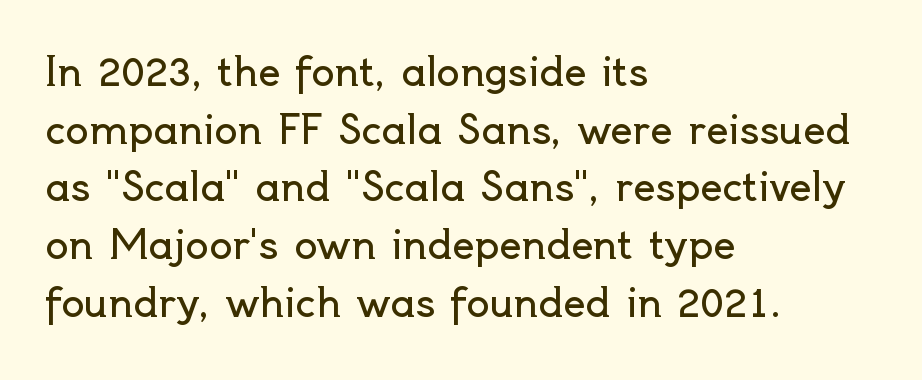
{"serif": "no", "italic": "no", "bold": "no", "weight": "regular", "width": "normal", "x_height": "small", "monospaced": "no", "underline": "no", "align": "left", "line_spacing": "normal", "line_spacing_ratio": 1.48, "letter_spacing": "normal", "letter_spacing_em": 0.0, "glyph_px": 39}
